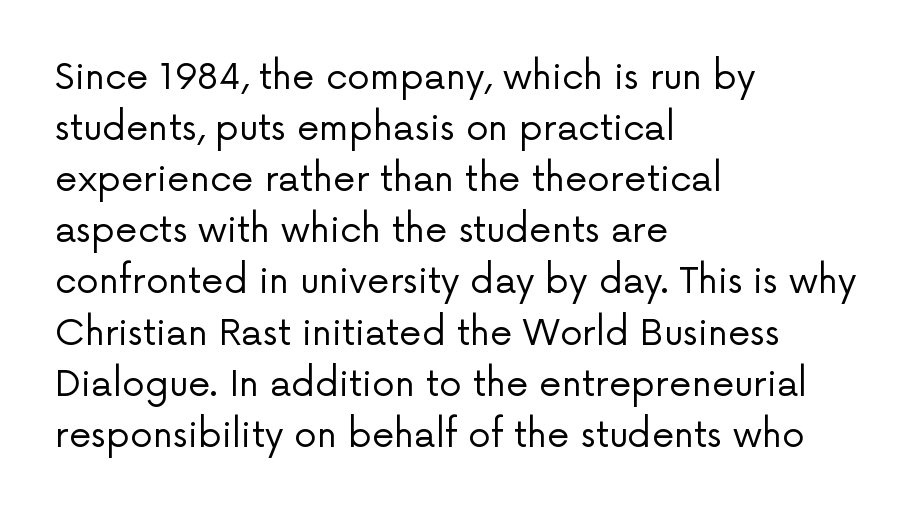
The image shows 36 px regular-weight sans-serif type, upright; set left-aligned, normal line spacing (1.42x), normal letter spacing, not underlined; low stroke contrast and a medium x-height.
